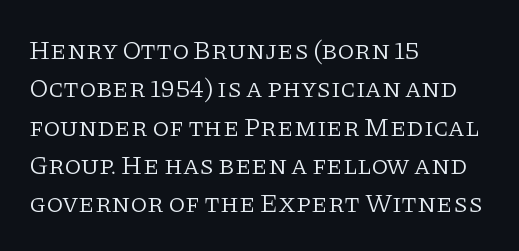
Q: Is the text bold? A: No.
Q: Is the text italic (slanted)? A: No, it is upright.
Q: Is the text underlined? A: No.
Q: How is the paragraph aligned? A: Left-aligned.
Q: Is the spacing between letters normal or unusually wide? A: Normal.
Q: Is the spacing between lines tight, normal or loose? A: Normal.
